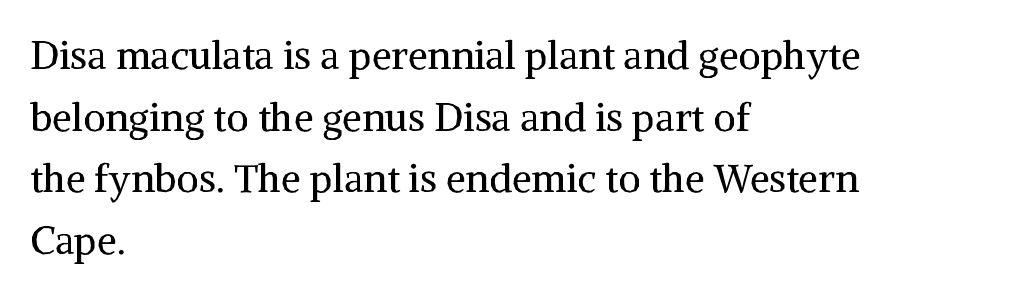
{"serif": "yes", "italic": "no", "bold": "no", "weight": "regular", "width": "normal", "stroke_contrast": "medium", "x_height": "medium", "monospaced": "no", "underline": "no", "align": "left", "line_spacing": "normal", "line_spacing_ratio": 1.58, "letter_spacing": "normal", "letter_spacing_em": 0.0, "glyph_px": 39}
